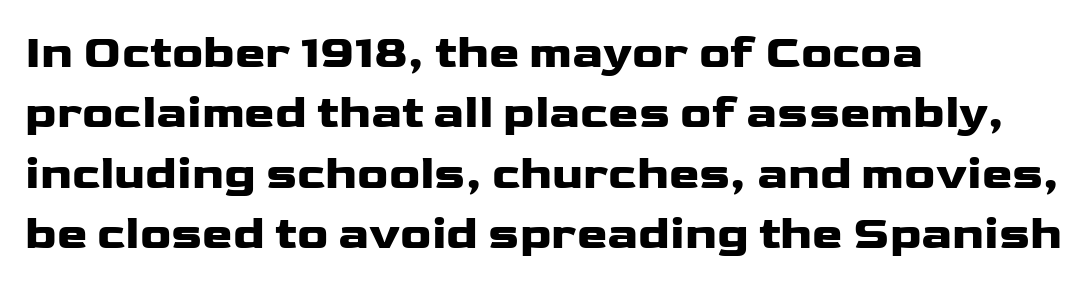
{"serif": "no", "italic": "no", "bold": "yes", "weight": "heavy", "width": "wide", "stroke_contrast": "low", "x_height": "medium", "monospaced": "no", "underline": "no", "align": "left", "line_spacing": "normal", "line_spacing_ratio": 1.31, "letter_spacing": "normal", "letter_spacing_em": 0.0, "glyph_px": 46}
